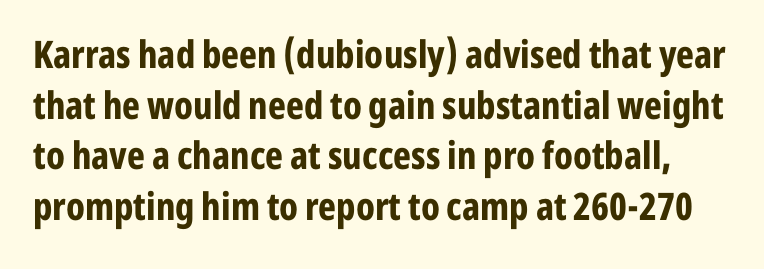
The lines sit at an ordinary, default distance from one another. Every letter is thick-stroked: bold, no question. The foot of each line stays bare and open. Spacing verdict: proportional, widths tailored to each character. Ordinary non-slanted type is in use.
